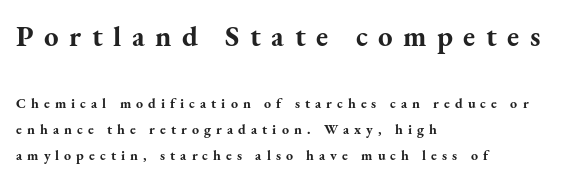
The image shows 29 px bold serif type, upright; set left-aligned, line spacing 1.85x, unusually wide letter spacing (+0.36 em), not underlined; the first (top) block is 2.07x larger; medium stroke contrast and a small x-height.
